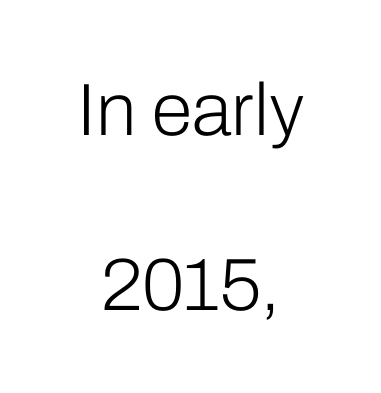
{"serif": "no", "italic": "no", "bold": "no", "weight": "light", "width": "normal", "stroke_contrast": "low", "x_height": "medium", "monospaced": "no", "underline": "no", "align": "center", "line_spacing": "loose", "line_spacing_ratio": 2.36, "letter_spacing": "normal", "letter_spacing_em": 0.0, "glyph_px": 74}
